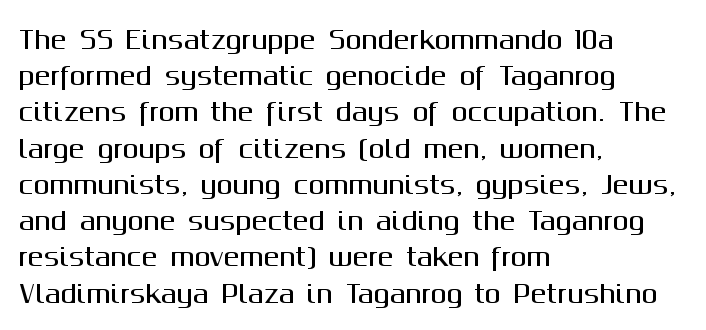
Q: Is the text italic (slanted)? A: No, it is upright.
Q: Is the text underlined? A: No.
Q: How is the paragraph aligned? A: Left-aligned.
Q: Is the spacing between letters normal or unusually wide? A: Normal.
Q: Is the spacing between lines tight, normal or loose? A: Normal.
